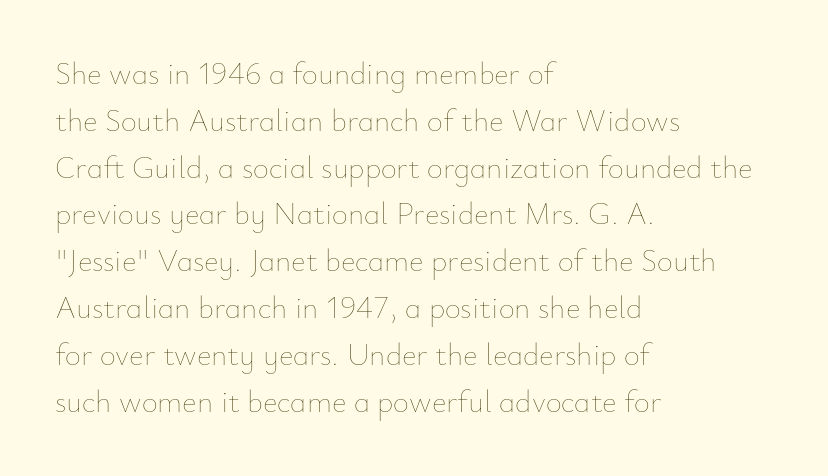
Q: Is the text bold? A: No.
Q: Is the text italic (slanted)? A: No, it is upright.
Q: Is the text underlined? A: No.
Q: How is the paragraph aligned? A: Left-aligned.
Q: Is the spacing between letters normal or unusually wide? A: Normal.
Q: Is the spacing between lines tight, normal or loose? A: Normal.
Q: Width (condensed, normal, or wide)? A: Normal.
Q: Stroke contrast? A: Low.
Q: x-height? A: Small.
Q: Monospaced? A: No.
